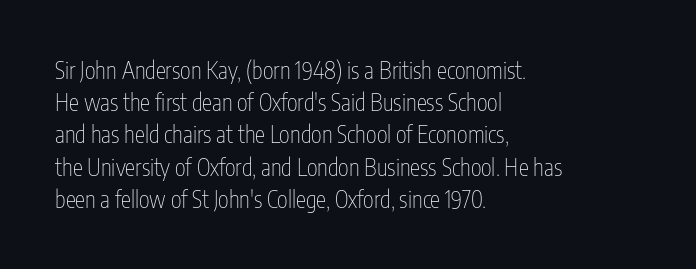
Regarding leading, the lines here are spaced in the standard way. The setting favours the left margin, as ordinary paragraphs usually do. The typeface has the unassuming heft of standard copy or less. The tracking reads as untouched default to a designer's eye. Type without underlining. Vertical strokes here are truly vertical.
